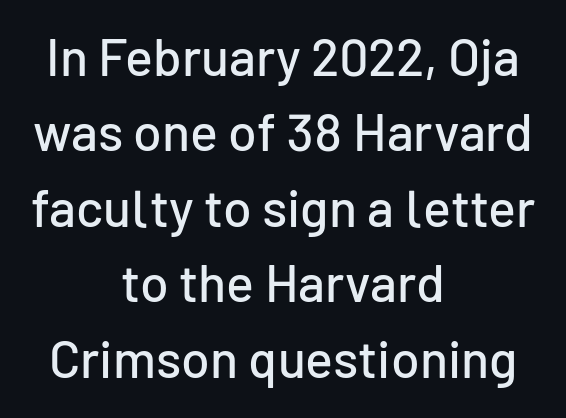
Q: Is the text italic (slanted)? A: No, it is upright.
Q: Is the typeface a serif or a sans-serif typeface? A: Sans-serif.
Q: Is the text underlined? A: No.
Q: How is the paragraph aligned? A: Centered.
Q: Is the spacing between letters normal or unusually wide? A: Normal.
Q: Is the spacing between lines tight, normal or loose? A: Normal.
Q: Width (condensed, normal, or wide)? A: Normal.
Q: Stroke contrast? A: Low.
Q: x-height? A: Medium.
Q: Monospaced? A: No.
